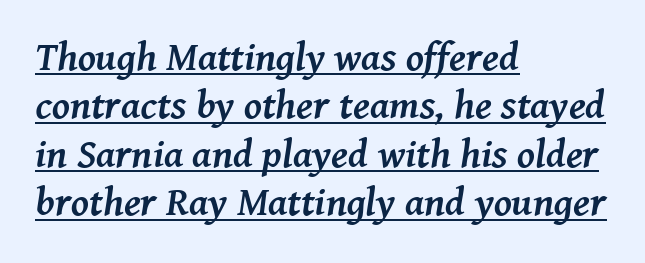
Left-aligned paragraph, ragged on the right. Is the type bold? Yes — the strokes are clearly thick and heavy. Compared with ordinary roman type, these characters are visibly tilted. Students, note that the glyphs here touch the page at normal intervals. Check the space under the baseline: a stroke is drawn there.
